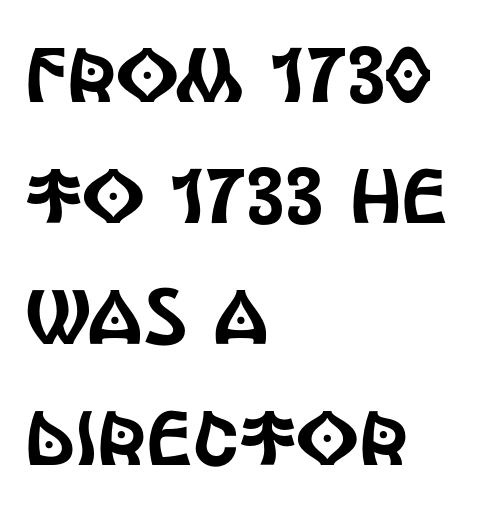
The rendering keeps characters at their native spacing. Rows of type keep a routine distance in the vertical direction. The type sits square on the baseline with zero lean. Think of a printed novel: that variable character pitch is what you see here.
